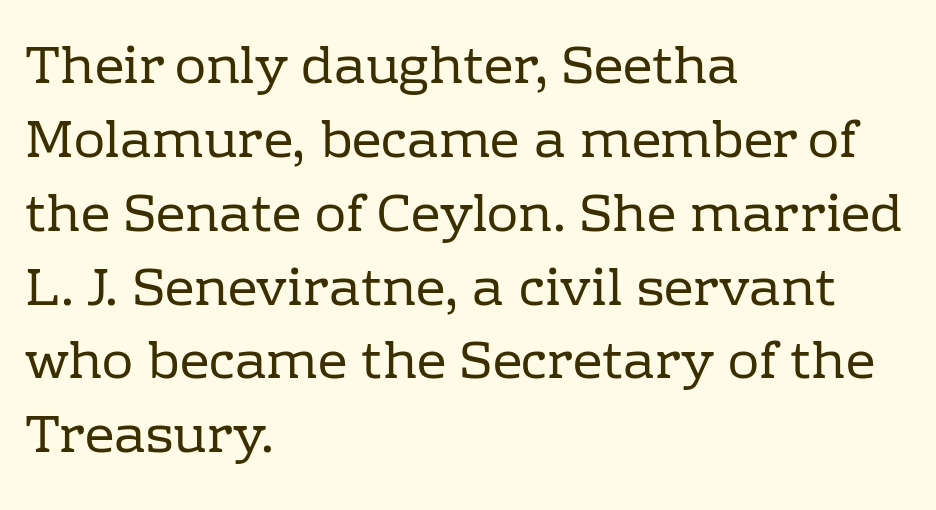
The letters advance in unequal steps, a hallmark of proportional type. Plain, unruled lines of type. The face looks like a standard text weight, possibly lighter. The font's upright variant was chosen for this text.
